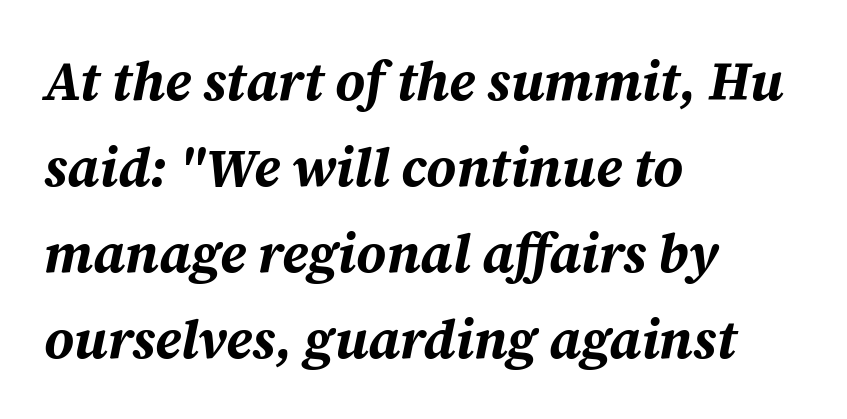
Here the designer chose a conventional face with non-uniform glyph widths. The compositor pushed each line to the left boundary. The whole block is typeset with a tilt. A dark, heavy texture on the line: the type is bold. This sample uses plain, unmodified letter spacing.
